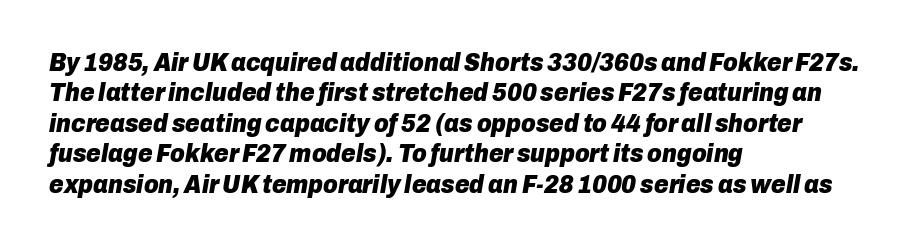
Q: Is the text bold? A: Yes.
Q: Is the text italic (slanted)? A: Yes, it leans right by about 10 degrees.
Q: Is the text underlined? A: No.
Q: How is the paragraph aligned? A: Left-aligned.
Q: Is the spacing between letters normal or unusually wide? A: Normal.
